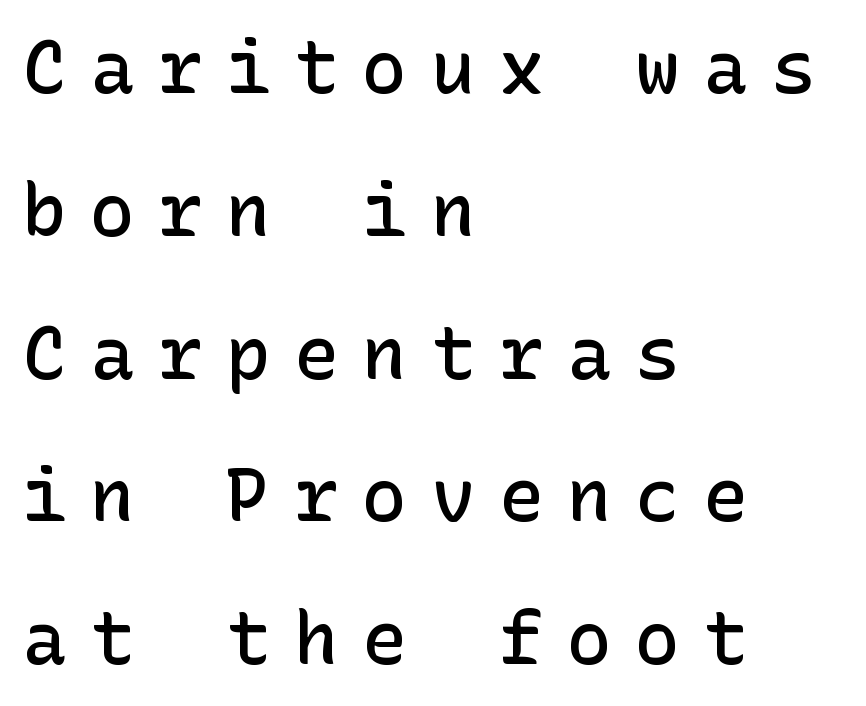
Moderately thickened strokes mark this as semibold type. Bare-footed words on every line. Stroke terminals: plain, sans-serif. The letters stand upright; this is a roman face.
